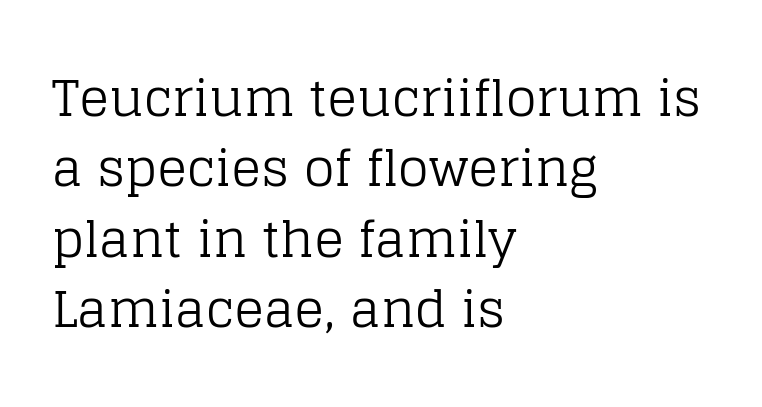
The image shows 50 px regular-weight serif type, upright; set left-aligned, normal line spacing (1.41x), normal letter spacing, not underlined; low stroke contrast and a large x-height.
